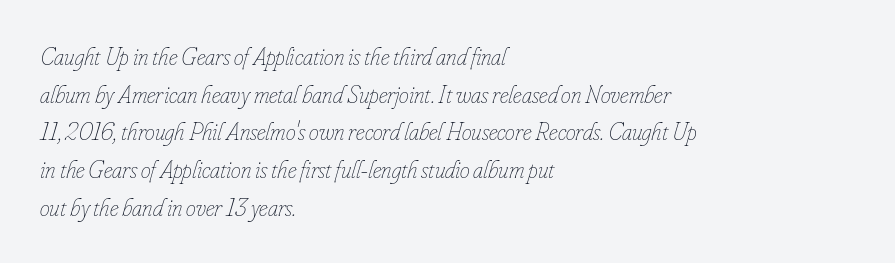
Q: Is the text bold? A: No.
Q: Is the text italic (slanted)? A: Yes, it leans right by about 16 degrees.
Q: Is the text underlined? A: No.
Q: How is the paragraph aligned? A: Left-aligned.
Q: Is the spacing between letters normal or unusually wide? A: Normal.
Q: Is the spacing between lines tight, normal or loose? A: Normal.
